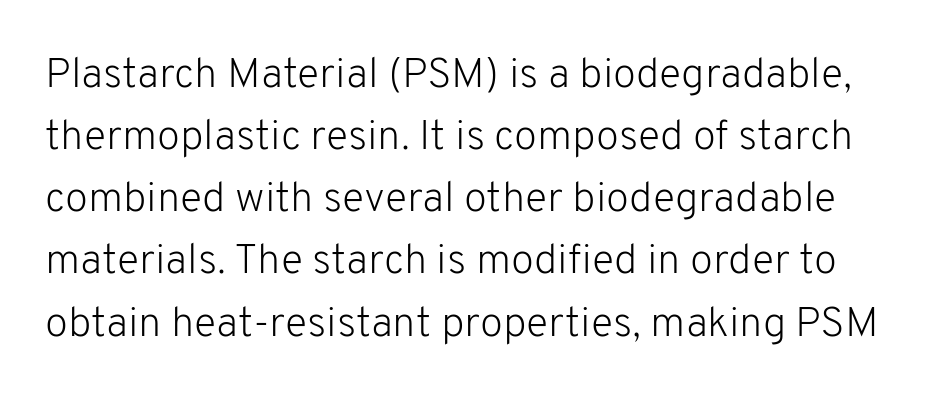
{"serif": "no", "italic": "no", "bold": "no", "weight": "light", "width": "normal", "stroke_contrast": "low", "x_height": "medium", "monospaced": "no", "underline": "no", "line_spacing": "normal", "line_spacing_ratio": 1.48, "letter_spacing": "normal", "letter_spacing_em": 0.0, "glyph_px": 42}
